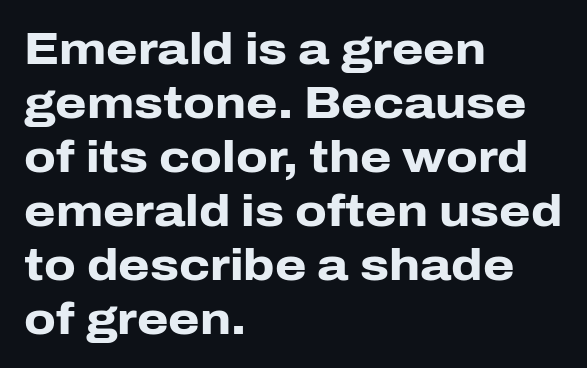
Q: Is the text bold? A: Yes.
Q: Is the text italic (slanted)? A: No, it is upright.
Q: Is the typeface a serif or a sans-serif typeface? A: Sans-serif.
Q: Is the text underlined? A: No.
Q: How is the paragraph aligned? A: Left-aligned.
Q: Is the spacing between letters normal or unusually wide? A: Normal.
Q: Width (condensed, normal, or wide)? A: Normal.
Q: Stroke contrast? A: Low.
Q: x-height? A: Medium.
Q: Monospaced? A: No.
